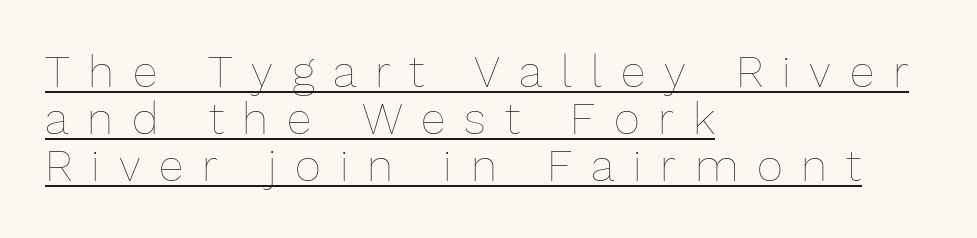
The image shows 45 px thin type, upright; set left-aligned, tight line spacing (1.05x), unusually wide letter spacing (+0.42 em), underlined; low stroke contrast and a medium x-height.
